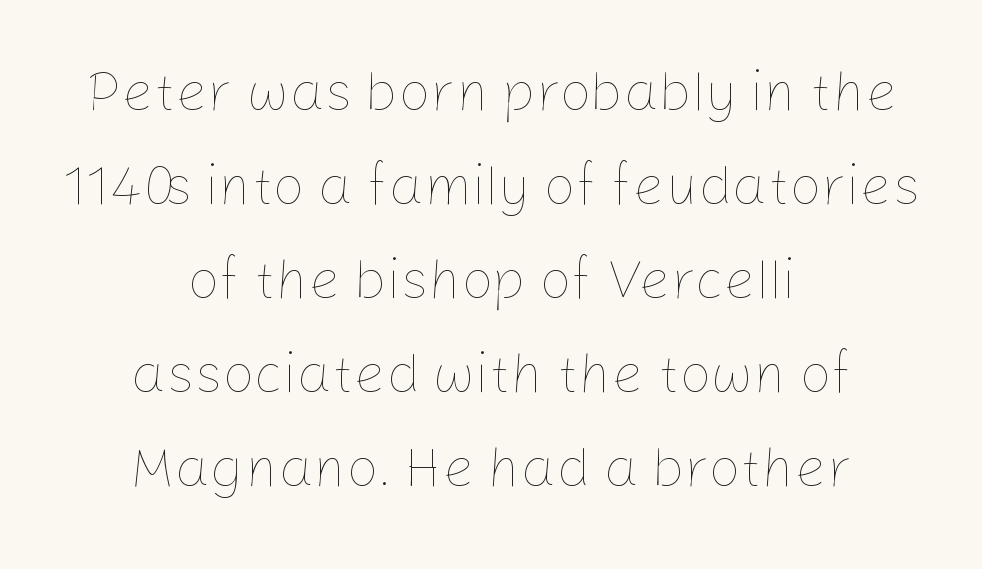
Proportional: the letters do not fall into vertical columns. Notice how the passage keeps no hard edge, just a central spine. The font's upright variant was chosen for this text. Is the stroke heavy? The answer is a plain regular-or-lighter. Is there much room between lines? A standard amount, neither cramped nor airy. Descenders hang freely into open space.
